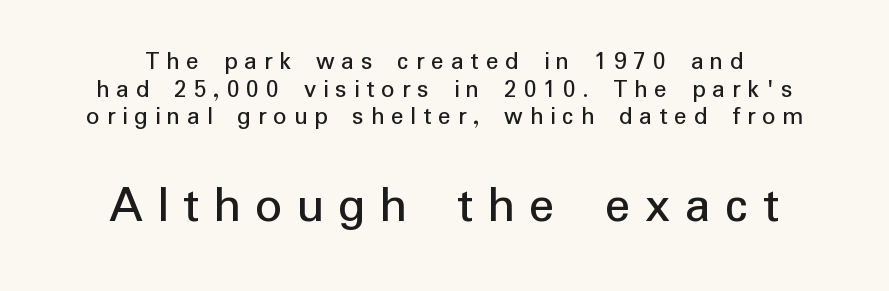
Decoration check: the copy has no underline. Vertical strokes here are truly vertical. Each letter's strokes conclude bluntly, with no projecting serifs. The line-height multiplier appears low, near solid setting. Is the type heavy? It reads as light-to-regular instead. Horizontal alignment here is central, giving a formal, balanced look.
